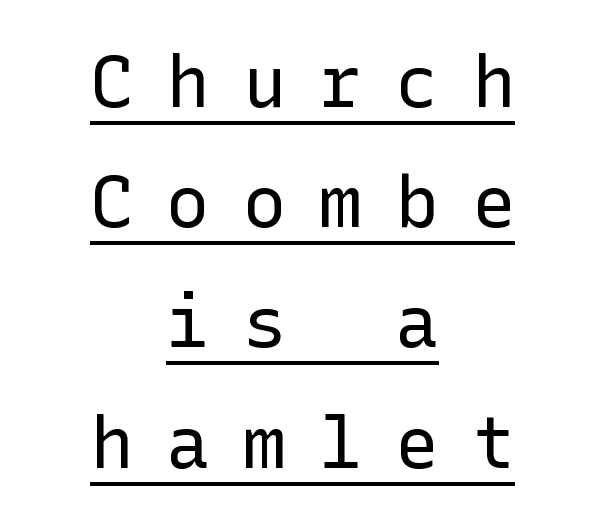
Q: Is the text bold? A: No.
Q: Is the text italic (slanted)? A: No, it is upright.
Q: Is the typeface a serif or a sans-serif typeface? A: Sans-serif.
Q: Is the text underlined? A: Yes.
Q: How is the paragraph aligned? A: Centered.
Q: Is the spacing between letters normal or unusually wide? A: Unusually wide.
Q: Is the spacing between lines tight, normal or loose? A: Normal.
Q: Width (condensed, normal, or wide)? A: Normal.
Q: Stroke contrast? A: Low.
Q: x-height? A: Medium.
